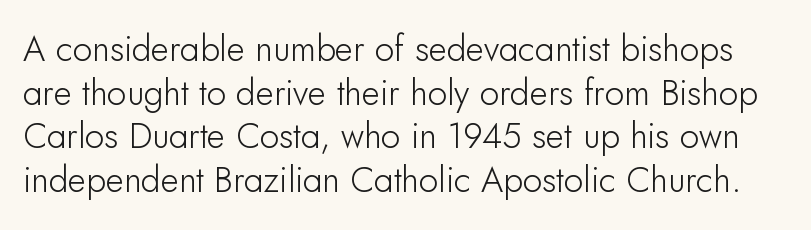
The image shows 35 px sans-serif type, upright; set normal line spacing (1.25x), normal letter spacing, not underlined; low stroke contrast and a small x-height.
